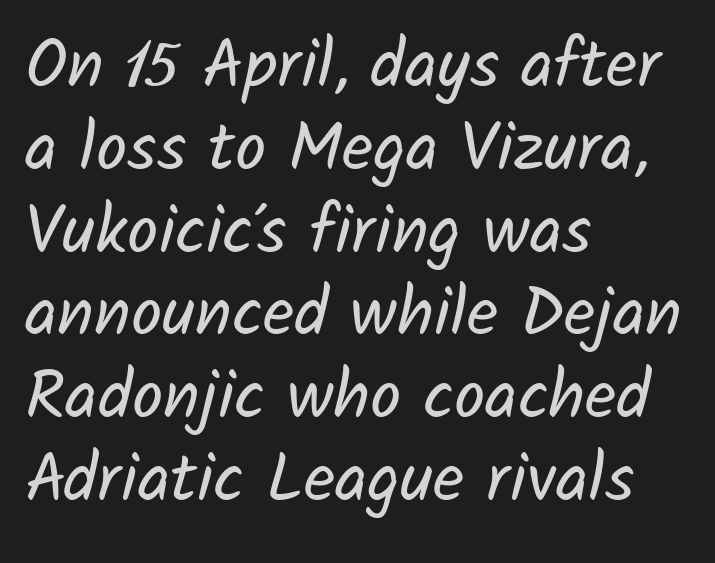
{"serif": "no", "bold": "no", "weight": "regular", "width": "normal", "stroke_contrast": "low", "x_height": "medium", "monospaced": "no", "underline": "no", "align": "left", "line_spacing_ratio": 1.2, "letter_spacing": "normal", "letter_spacing_em": 0.0, "glyph_px": 69}
